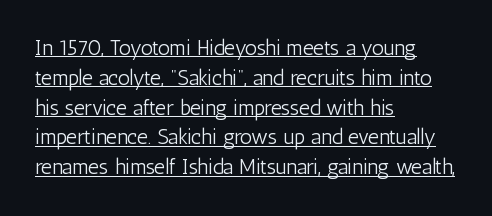
A rule runs beneath these lines of type. When letters stand straight like this, we call the style roman or upright. Tracking value appears to be zero — textbook default spacing. These lines sit exactly where default settings would place them. Nothing heavy about these letters — not bold at all. Compared with a centered layout, this one pins lines to the left instead.
